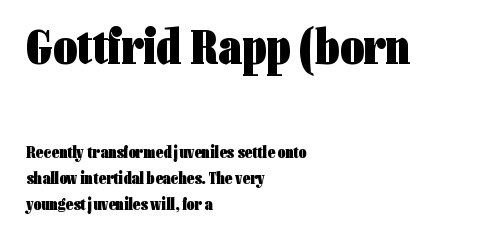
{"serif": "no", "italic": "no", "bold": "yes", "weight": "heavy", "width": "condensed", "stroke_contrast": "low", "x_height": "medium", "monospaced": "no", "underline": "no", "align": "left", "line_spacing": "normal", "line_spacing_ratio": 1.53, "letter_spacing": "normal", "letter_spacing_em": 0.0, "larger_block": "first", "size_ratio": 3.0, "glyph_px": 51}
